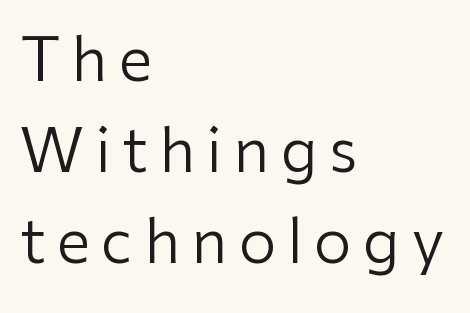
A clean baseline with only descenders dipping below it. Are there feet on the stems? There aren't — it's a sans. Honestly, the row spacing looks completely unremarkable. Looks like regular typesetting: each glyph gets only the width it needs. In CSS terms this would be text-align: left.
